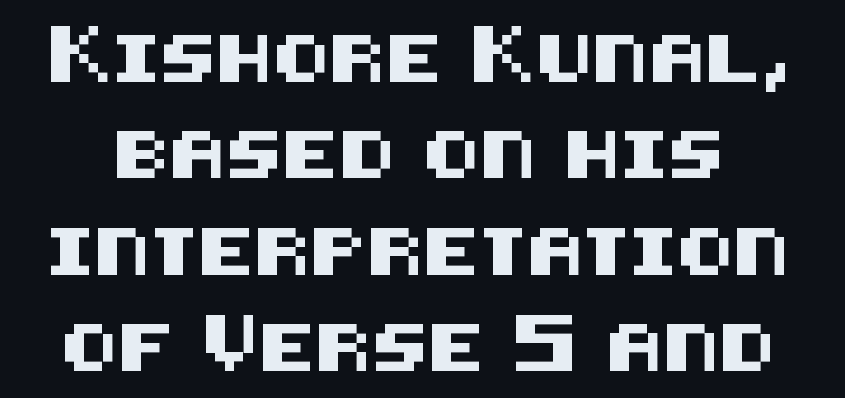
{"serif": "no", "italic": "no", "width": "normal", "stroke_contrast": "medium", "x_height": "large", "underline": "no", "line_spacing": "loose", "line_spacing_ratio": 2.05, "letter_spacing": "normal", "letter_spacing_em": 0.0, "glyph_px": 47}
